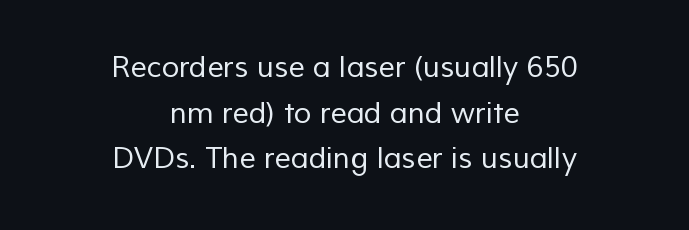
These lines are composed in type without serifs. The designer left line spacing at the default. Rule under the text: the space is simply empty. Character widths vary here, with narrow letters taking less room than wide ones.
